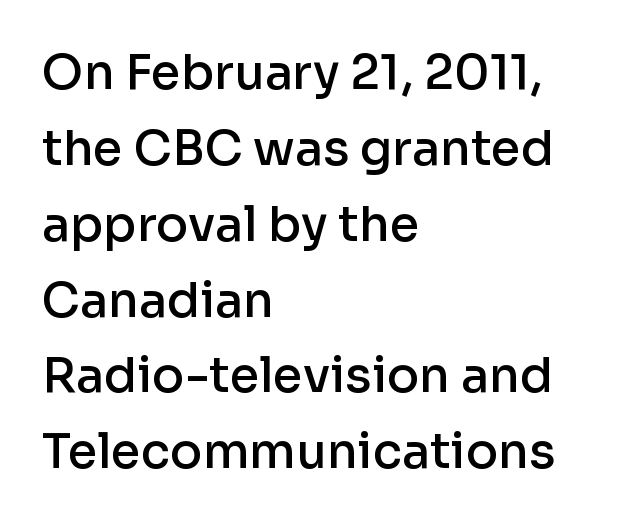
Proportional: the letters do not fall into vertical columns. A roman cut, with each character standing at attention. A student would call this left alignment; a typographer would say flush left, rag right. Default kerning and tracking; the words read as compact shapes. Serif or sans? Sans — the stroke terminals are bare. How heavy is the stroke? Medium-heavy — a semibold, shy of bold.
